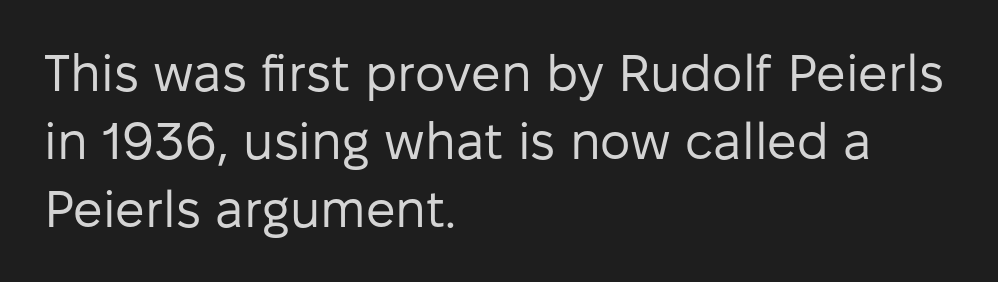
These lines stack with their left ends in a neat column. Students, note that the glyphs here touch the page at normal intervals. A bare baseline throughout the passage. Posture: straight, roman, zero tilt. The vertical gap from one line to the next is medium. The letters advance in unequal steps, a hallmark of proportional type.
